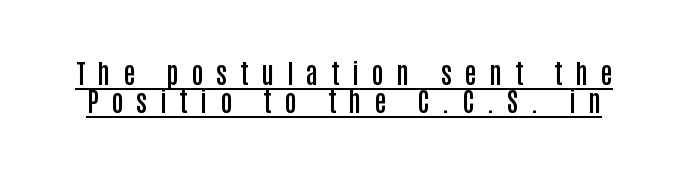
The letters are semibold — heavier than regular but short of a full bold. A typesetter would call this leading minimal, almost set solid. Is there any slant? The stems are plumb. Is the letter spacing exaggerated? Yes — the characters are pushed far apart. A baseline rule has been typeset under these characters.
